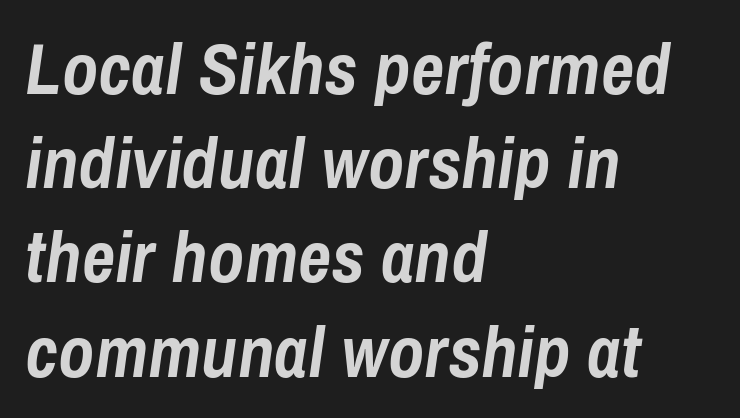
The image shows 73 px semibold, condensed type, italic (leaning right); set left-aligned, normal line spacing (1.29x), normal letter spacing, not underlined; low stroke contrast and a medium x-height.
